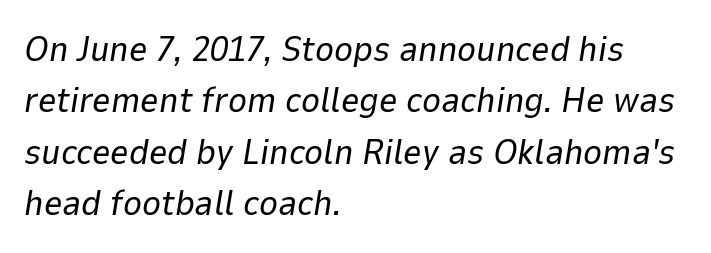
{"italic": "yes", "lean": "right", "slant_degrees": 9, "bold": "no", "weight": "regular", "width": "normal", "stroke_contrast": "low", "x_height": "medium", "monospaced": "no", "underline": "no", "align": "left", "line_spacing": "normal", "line_spacing_ratio": 1.43, "letter_spacing": "normal", "letter_spacing_em": 0.0, "glyph_px": 36}
